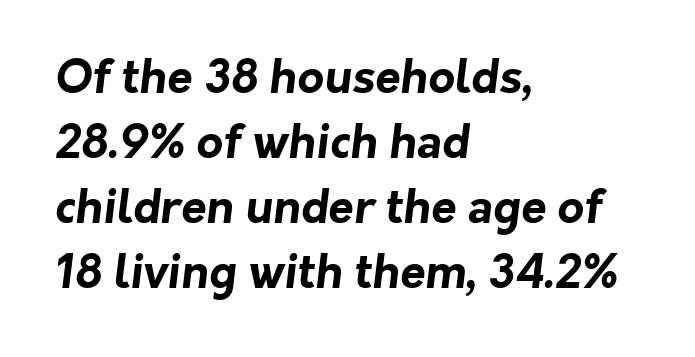
Note the varied advance widths — an 'i' is clearly narrower than an 'm'. Any mark beneath the type? The region is blank. This rendering uses left alignment, leaving the right contour irregular. Its strokes are broad and dark, the hallmark of bold type.
